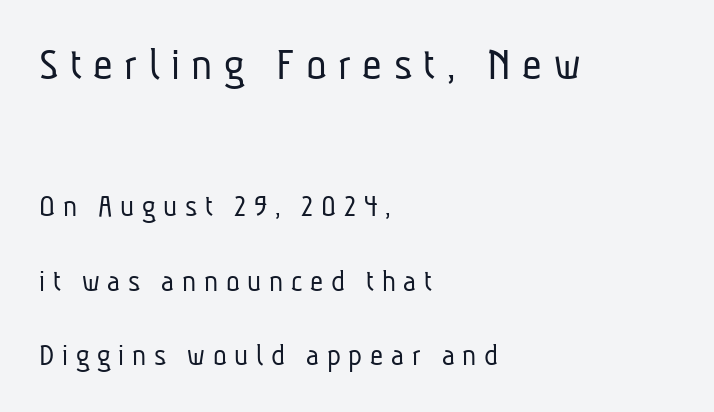
The image shows 48 px light, condensed sans-serif type; set left-aligned, loose line spacing (2.33x), unusually wide letter spacing (+0.24 em), not underlined; the first (top) block is 1.5x larger; low stroke contrast and a medium x-height.
